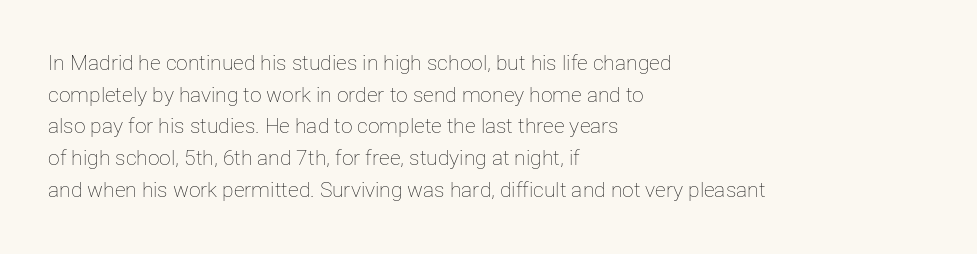
{"italic": "no", "bold": "no", "underline": "no", "align": "left", "line_spacing": "normal", "line_spacing_ratio": 1.51, "letter_spacing": "normal", "letter_spacing_em": 0.0, "glyph_px": 21}
